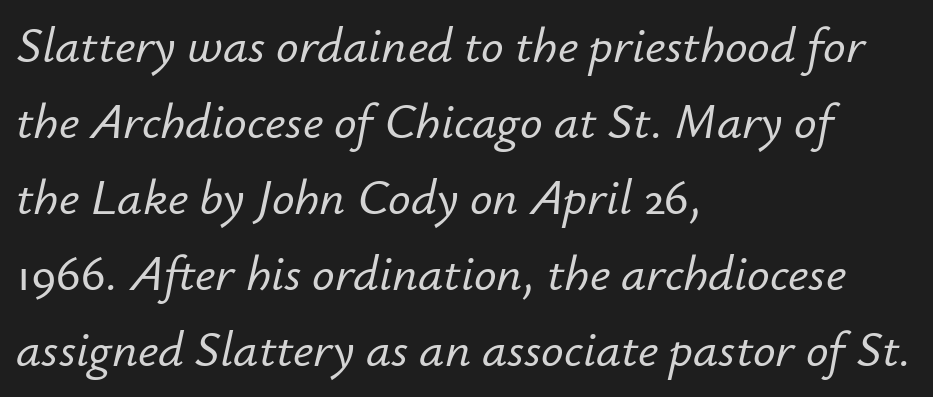
Q: Is the text italic (slanted)? A: Yes, it leans right by about 12 degrees.
Q: Is the text underlined? A: No.
Q: How is the paragraph aligned? A: Left-aligned.
Q: Is the spacing between letters normal or unusually wide? A: Normal.
Q: Is the spacing between lines tight, normal or loose? A: Normal.
Q: Width (condensed, normal, or wide)? A: Normal.
Q: Stroke contrast? A: Low.
Q: x-height? A: Small.
Q: Monospaced? A: No.
